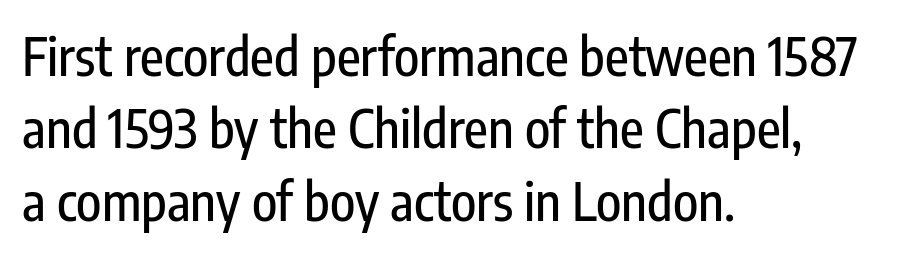
{"serif": "no", "italic": "no", "width": "condensed", "stroke_contrast": "low", "x_height": "medium", "monospaced": "no", "underline": "no", "align": "left", "line_spacing": "normal", "line_spacing_ratio": 1.39, "letter_spacing": "normal", "letter_spacing_em": 0.0, "glyph_px": 52}
